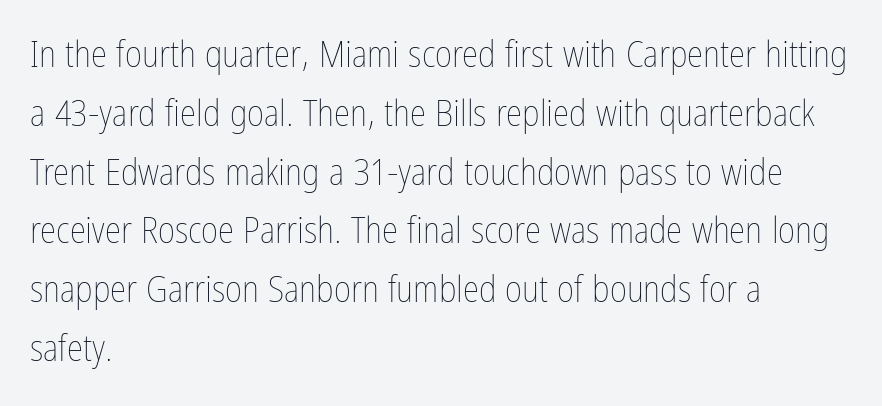
Q: Is the text bold? A: No.
Q: Is the text italic (slanted)? A: No, it is upright.
Q: Is the text underlined? A: No.
Q: How is the paragraph aligned? A: Left-aligned.
Q: Is the spacing between letters normal or unusually wide? A: Normal.
Q: Is the spacing between lines tight, normal or loose? A: Normal.
Q: Width (condensed, normal, or wide)? A: Condensed.
Q: Stroke contrast? A: Low.
Q: x-height? A: Medium.
Q: Monospaced? A: No.
